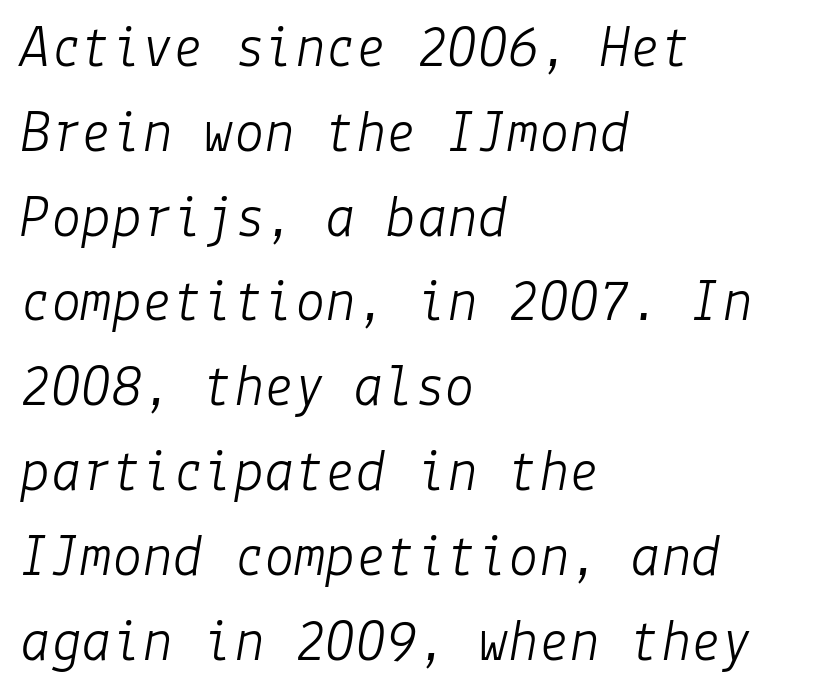
Q: Is the text bold? A: No.
Q: Is the text italic (slanted)? A: Yes, it leans right by about 9 degrees.
Q: Is the text underlined? A: No.
Q: How is the paragraph aligned? A: Left-aligned.
Q: Is the spacing between letters normal or unusually wide? A: Normal.
Q: Is the spacing between lines tight, normal or loose? A: Normal.
Q: Width (condensed, normal, or wide)? A: Normal.
Q: Stroke contrast? A: Low.
Q: x-height? A: Medium.
